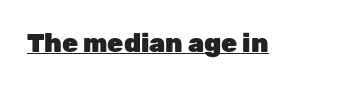
No extra tracking has been applied to these lines. Glance below the letters and you will spot a drawn line. Quick note: not italic, upright. The letters are bold, with thick, heavy strokes.
